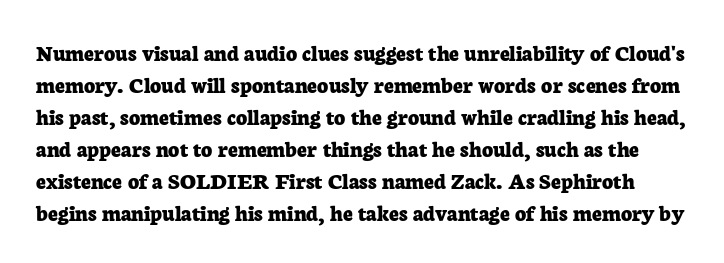
The space beneath each line is pristine and unruled. Does the lettering tilt? It doesn't — this is upright. The designer left line spacing at the default. Inter-character spacing is left at the font's built-in metrics. The characters look thick and weighty, a clear bold.
